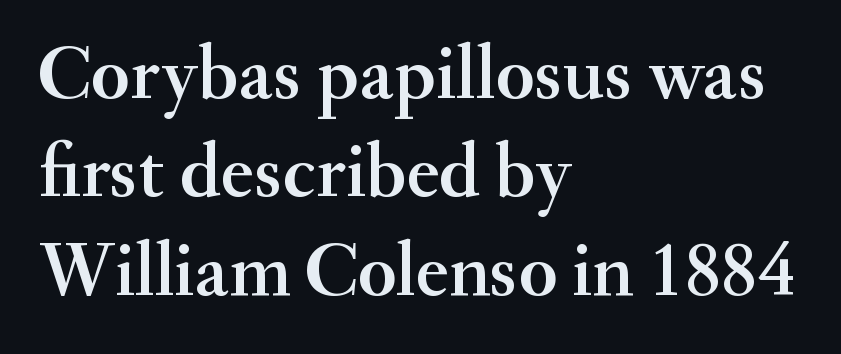
The horizontal fit of the characters is conventional and even. Notice how the passage keeps a crisp vertical edge on the left only. Ordinary non-slanted type is in use. Decoration check: the copy has no underline. A typesetter would call this leading conventional body-copy spacing. Character widths vary here, with narrow letters taking less room than wide ones.
